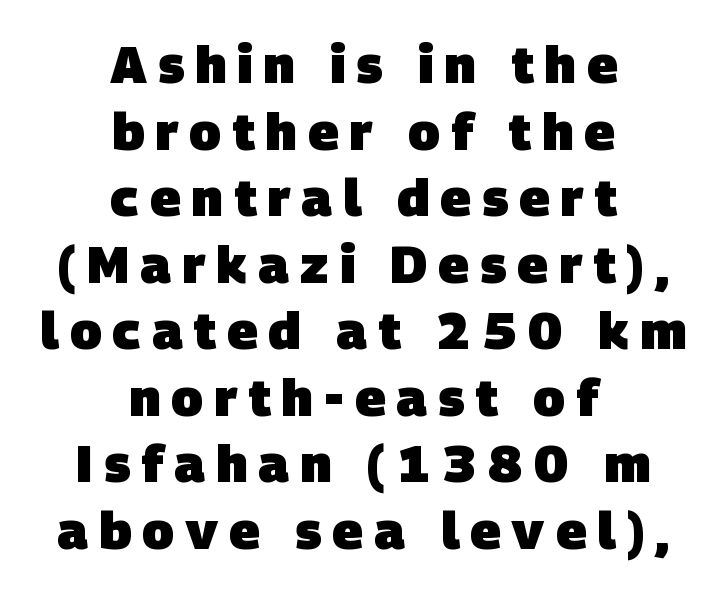
The image shows 52 px heavy sans-serif type; set centered, normal line spacing (1.28x), unusually wide letter spacing (+0.21 em), not underlined; low stroke contrast and a large x-height.
